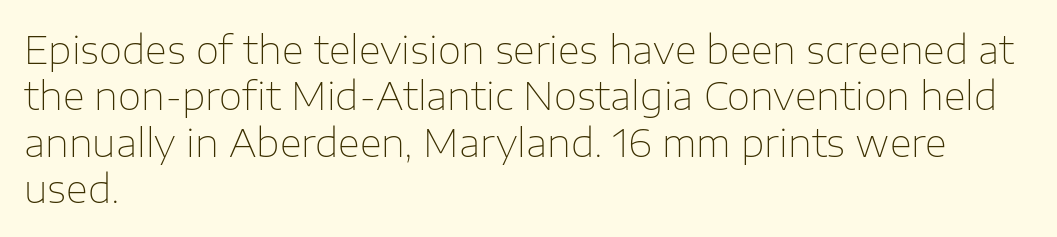
Q: Is the text bold? A: No.
Q: Is the text italic (slanted)? A: No, it is upright.
Q: Is the typeface a serif or a sans-serif typeface? A: Sans-serif.
Q: Is the text underlined? A: No.
Q: How is the paragraph aligned? A: Left-aligned.
Q: Is the spacing between letters normal or unusually wide? A: Normal.
Q: Width (condensed, normal, or wide)? A: Normal.
Q: Stroke contrast? A: Low.
Q: x-height? A: Medium.
Q: Monospaced? A: No.
